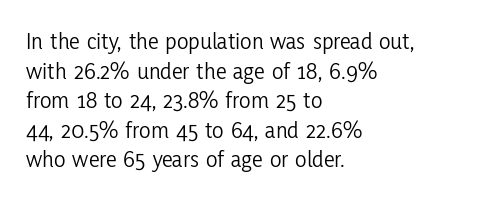
{"italic": "no", "bold": "no", "underline": "no", "align": "left", "line_spacing_ratio": 1.23, "letter_spacing": "normal", "letter_spacing_em": 0.0, "glyph_px": 24}
